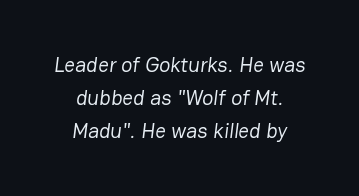
Q: Is the text bold? A: No.
Q: Is the text underlined? A: No.
Q: How is the paragraph aligned? A: Centered.
Q: Is the spacing between letters normal or unusually wide? A: Normal.
Q: Is the spacing between lines tight, normal or loose? A: Normal.
